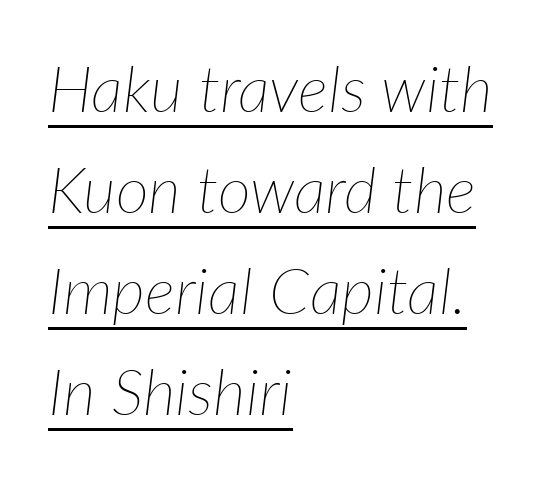
Q: Is the text bold? A: No.
Q: Is the text italic (slanted)? A: Yes, it leans right by about 7 degrees.
Q: Is the text underlined? A: Yes.
Q: How is the paragraph aligned? A: Left-aligned.
Q: Is the spacing between letters normal or unusually wide? A: Normal.
Q: Is the spacing between lines tight, normal or loose? A: Normal.
Q: Width (condensed, normal, or wide)? A: Normal.
Q: Stroke contrast? A: Low.
Q: x-height? A: Medium.
Q: Monospaced? A: No.
